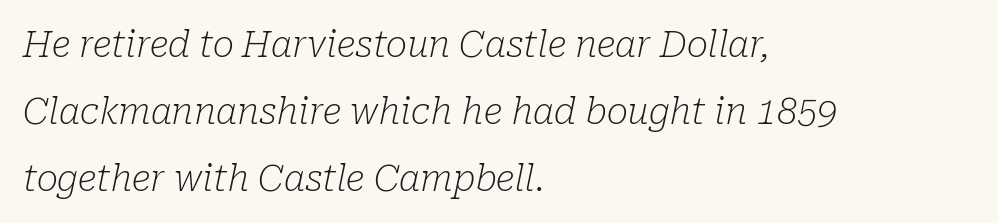
The typesetter chose a ragged-right arrangement here. Note the varied advance widths — an 'i' is clearly narrower than an 'm'. A light-to-regular cut is what we see here. Type style note: has serifs. This rendering leaves character spacing at its baseline value. The axis of the letterforms is tilted away from vertical.
